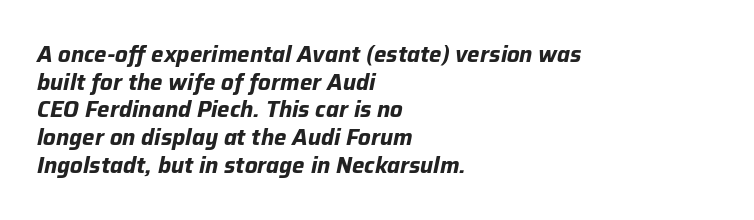
{"italic": "yes", "lean": "right", "slant_degrees": 12, "bold": "yes", "underline": "no", "align": "left", "line_spacing": "normal", "line_spacing_ratio": 1.26, "letter_spacing": "normal", "letter_spacing_em": 0.0, "glyph_px": 22}
